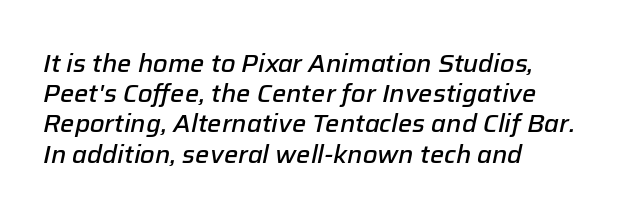
Q: Is the text bold? A: Semi-bold.
Q: Is the text italic (slanted)? A: Yes, it leans right by about 12 degrees.
Q: Is the text underlined? A: No.
Q: How is the paragraph aligned? A: Left-aligned.
Q: Is the spacing between letters normal or unusually wide? A: Normal.
